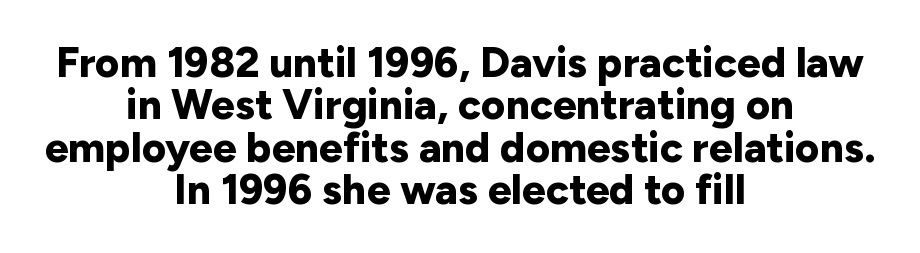
Grotesque or geometric, the face here clearly has no serifs. Visually the block forms a symmetrical silhouette, jagged on both flanks. Descenders are the only things crossing below the line. Short note: letters normally spaced.
